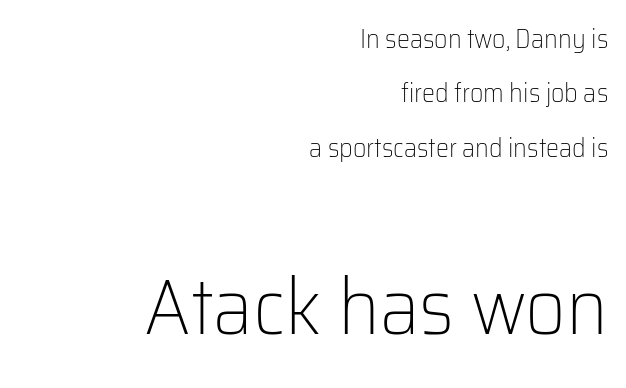
The image shows 79 px light sans-serif type, upright; set right-aligned, loose line spacing (2.09x), normal letter spacing, not underlined; the second (bottom) block is 3.04x larger; low stroke contrast and a medium x-height.
